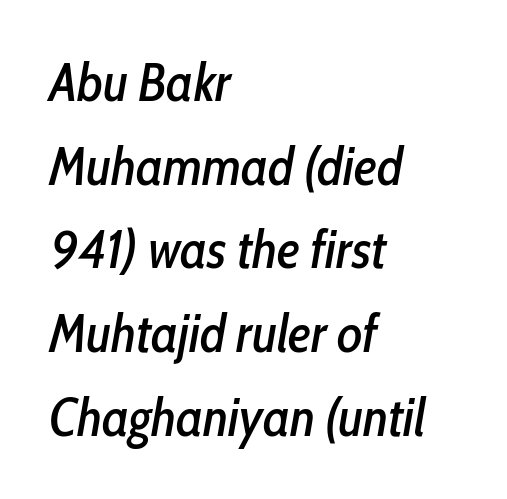
Glance below the letters and you will spot only blank space. A typesetter would call this zero additional tracking. The leading is moderate, giving the passage an even texture. Compared with a centered layout, this one pins lines to the left instead.
